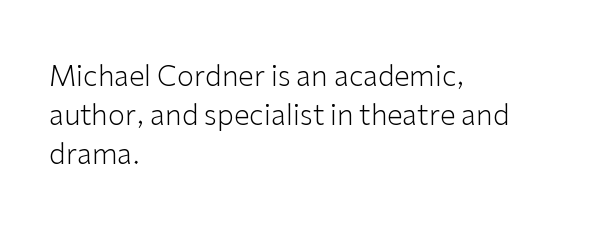
Q: Is the text bold? A: No.
Q: Is the text italic (slanted)? A: No, it is upright.
Q: Is the typeface a serif or a sans-serif typeface? A: Sans-serif.
Q: Is the text underlined? A: No.
Q: How is the paragraph aligned? A: Left-aligned.
Q: Is the spacing between letters normal or unusually wide? A: Normal.
Q: Is the spacing between lines tight, normal or loose? A: Normal.
Q: Width (condensed, normal, or wide)? A: Normal.
Q: Stroke contrast? A: Low.
Q: x-height? A: Medium.
Q: Monospaced? A: No.
